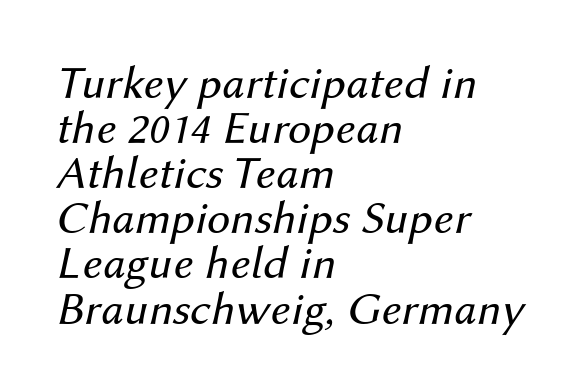
The image shows 47 px regular-weight type, italic (leaning right); set left-aligned, tight line spacing (0.96x), normal letter spacing, not underlined; medium stroke contrast and a medium x-height.
